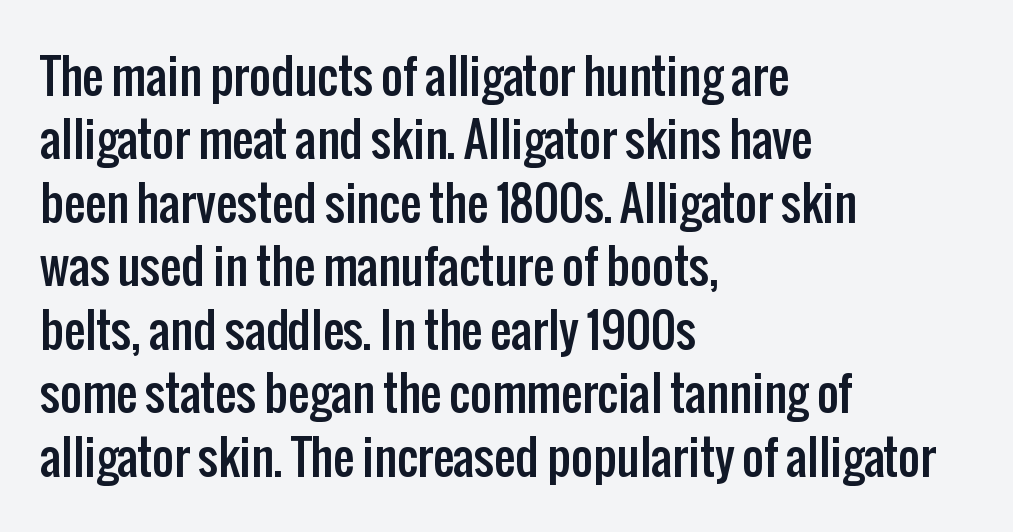
Q: Is the text italic (slanted)? A: No, it is upright.
Q: Is the typeface a serif or a sans-serif typeface? A: Sans-serif.
Q: Is the text underlined? A: No.
Q: How is the paragraph aligned? A: Left-aligned.
Q: Is the spacing between letters normal or unusually wide? A: Normal.
Q: Is the spacing between lines tight, normal or loose? A: Normal.
Q: Width (condensed, normal, or wide)? A: Condensed.
Q: Stroke contrast? A: Low.
Q: x-height? A: Medium.
Q: Monospaced? A: No.
